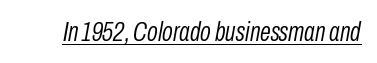
{"italic": "yes", "lean": "right", "slant_degrees": 10, "bold": "no", "weight": "light", "width": "condensed", "stroke_contrast": "low", "x_height": "medium", "monospaced": "no", "underline": "yes", "letter_spacing": "normal", "letter_spacing_em": 0.0, "glyph_px": 28}
